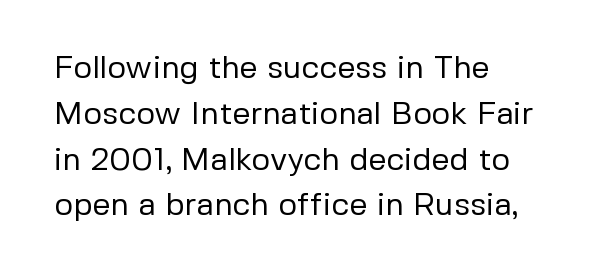
The image shows 32 px regular-weight sans-serif type, upright; set left-aligned, normal line spacing (1.43x), normal letter spacing, not underlined; low stroke contrast and a medium x-height.
